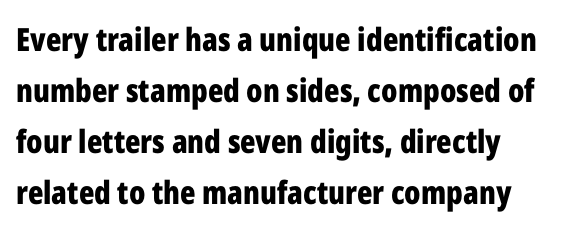
Q: Is the text bold? A: Yes.
Q: Is the text italic (slanted)? A: No, it is upright.
Q: Is the typeface a serif or a sans-serif typeface? A: Sans-serif.
Q: Is the text underlined? A: No.
Q: Is the spacing between letters normal or unusually wide? A: Normal.
Q: Is the spacing between lines tight, normal or loose? A: Normal.
Q: Width (condensed, normal, or wide)? A: Condensed.
Q: Stroke contrast? A: Low.
Q: x-height? A: Medium.
Q: Monospaced? A: No.
